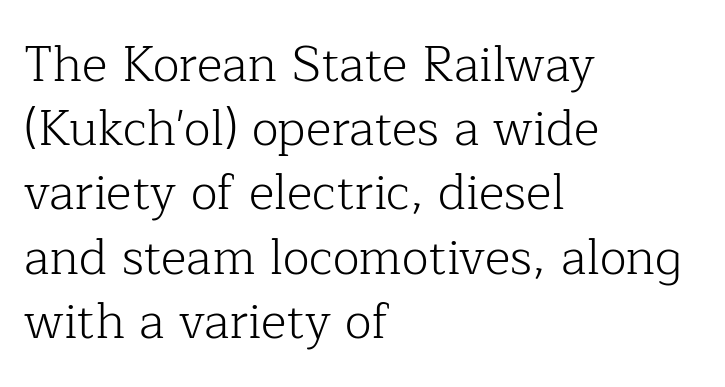
{"serif": "yes", "italic": "no", "bold": "no", "weight": "light", "width": "normal", "stroke_contrast": "low", "x_height": "medium", "monospaced": "no", "underline": "no", "align": "left", "line_spacing": "normal", "line_spacing_ratio": 1.31, "letter_spacing": "normal", "letter_spacing_em": 0.0, "glyph_px": 49}
